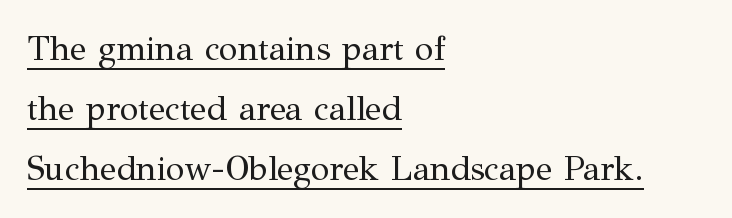
Q: Is the text bold? A: No.
Q: Is the text italic (slanted)? A: No, it is upright.
Q: Is the typeface a serif or a sans-serif typeface? A: Serif.
Q: Is the text underlined? A: Yes.
Q: How is the paragraph aligned? A: Left-aligned.
Q: Is the spacing between letters normal or unusually wide? A: Normal.
Q: Width (condensed, normal, or wide)? A: Normal.
Q: Stroke contrast? A: Medium.
Q: x-height? A: Medium.
Q: Monospaced? A: No.
